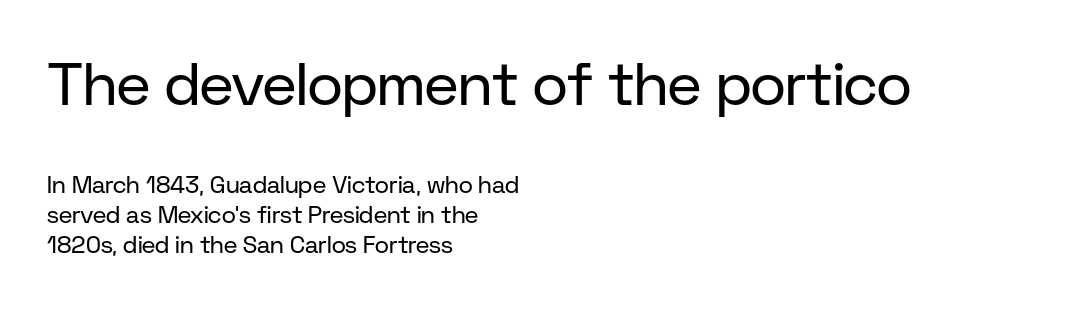
Q: Is the text bold? A: No.
Q: Is the text italic (slanted)? A: No, it is upright.
Q: Is the typeface a serif or a sans-serif typeface? A: Sans-serif.
Q: Is the text underlined? A: No.
Q: How is the paragraph aligned? A: Left-aligned.
Q: Is the spacing between letters normal or unusually wide? A: Normal.
Q: Which block of text is set in a larger size, the first (top) or the second (bottom)? A: The first (top) one.
Q: Width (condensed, normal, or wide)? A: Normal.
Q: Stroke contrast? A: Low.
Q: x-height? A: Medium.
Q: Monospaced? A: No.
